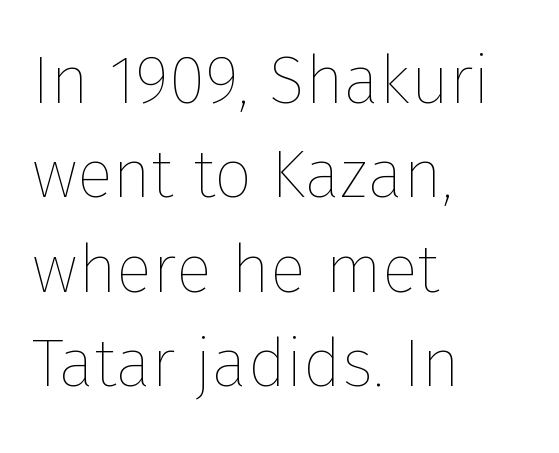
The letters stand upright; this is a roman face. A light-to-regular cut is what we see here. Where is the straight margin? On the left. The tracking reads as untouched default to a designer's eye.
